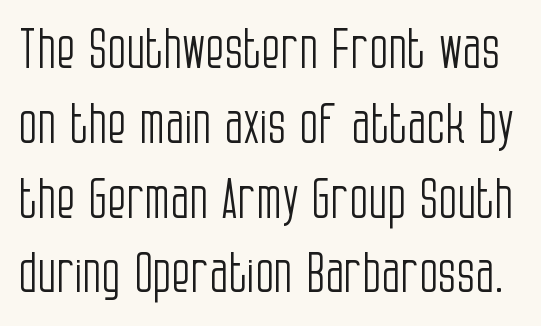
Q: Is the text bold? A: No.
Q: Is the text italic (slanted)? A: No, it is upright.
Q: Is the typeface a serif or a sans-serif typeface? A: Sans-serif.
Q: Is the text underlined? A: No.
Q: Is the spacing between letters normal or unusually wide? A: Normal.
Q: Is the spacing between lines tight, normal or loose? A: Normal.
Q: Width (condensed, normal, or wide)? A: Condensed.
Q: Stroke contrast? A: Low.
Q: x-height? A: Large.
Q: Monospaced? A: No.
